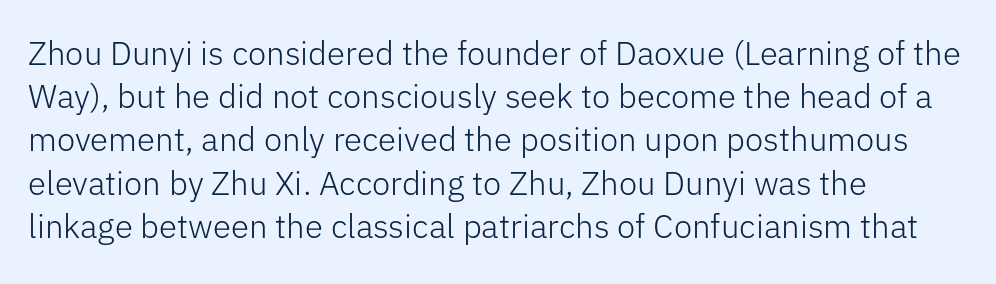
The image shows 33 px light sans-serif type, upright; set left-aligned, normal line spacing (1.31x), normal letter spacing, not underlined; low stroke contrast and a medium x-height.
